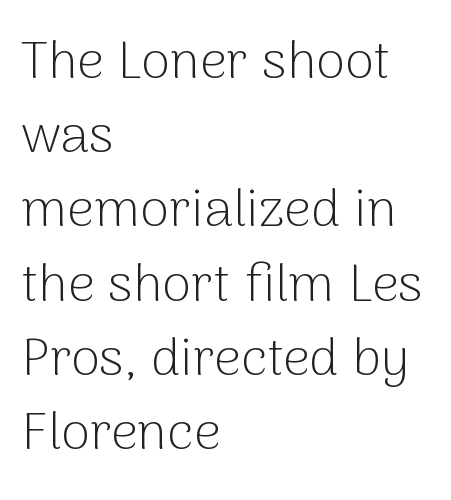
Q: Is the text bold? A: No.
Q: Is the text italic (slanted)? A: No, it is upright.
Q: Is the typeface a serif or a sans-serif typeface? A: Sans-serif.
Q: Is the text underlined? A: No.
Q: How is the paragraph aligned? A: Left-aligned.
Q: Is the spacing between letters normal or unusually wide? A: Normal.
Q: Is the spacing between lines tight, normal or loose? A: Normal.
Q: Width (condensed, normal, or wide)? A: Normal.
Q: Stroke contrast? A: Low.
Q: x-height? A: Medium.
Q: Monospaced? A: No.
